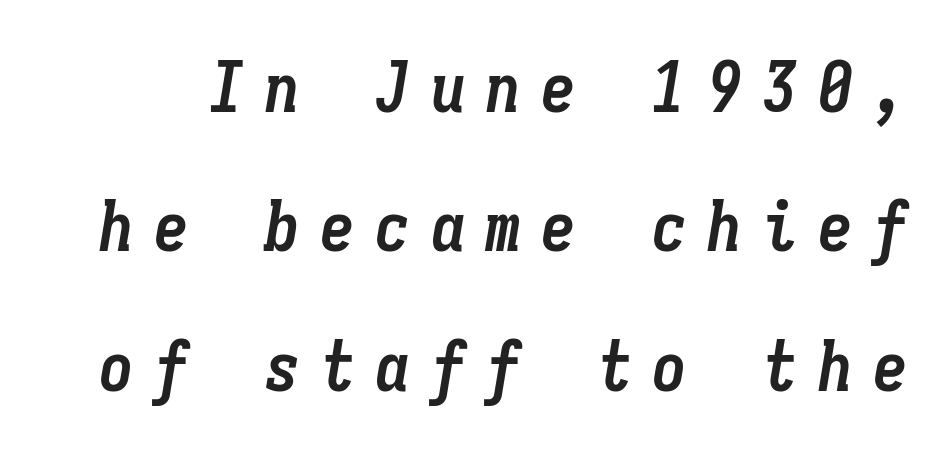
There is plenty of visible air inserted between adjacent glyphs. Here the designer chose a console-style face with uniform glyph widths. Words float on clear page, feet unadorned. The face used here has the dense, thick strokes of a bold.
